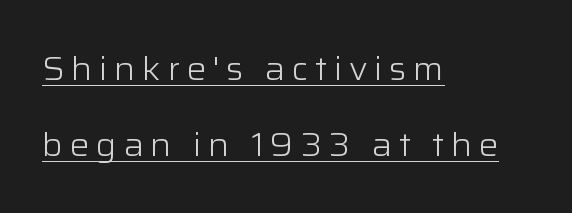
{"serif": "no", "italic": "no", "bold": "no", "weight": "light", "width": "normal", "stroke_contrast": "low", "x_height": "medium", "monospaced": "no", "underline": "yes", "align": "left", "line_spacing": "loose", "line_spacing_ratio": 2.29, "letter_spacing": "wide", "letter_spacing_em": 0.2, "glyph_px": 33}
